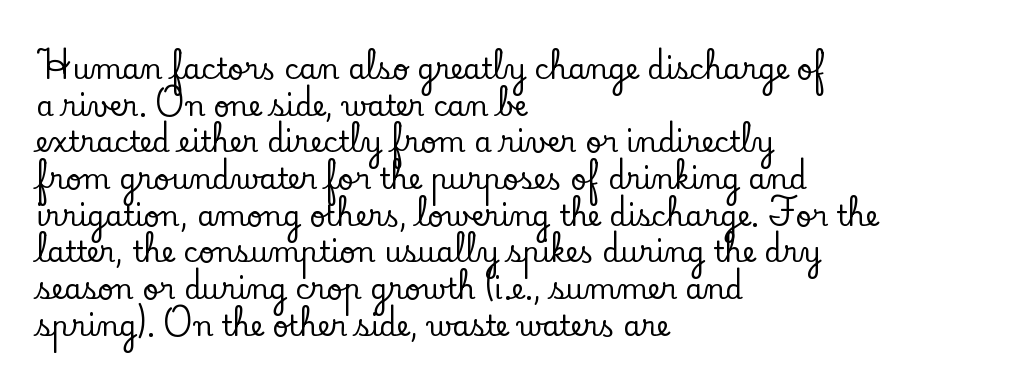
Here the glyphs are tracked normally, forming tight word shapes. Ascenders rise straight up at ninety degrees. Serif or sans? Serif — the stroke terminals have little feet. Compared with a centered layout, this one pins lines to the left instead. Has an underline been added? It has not.
